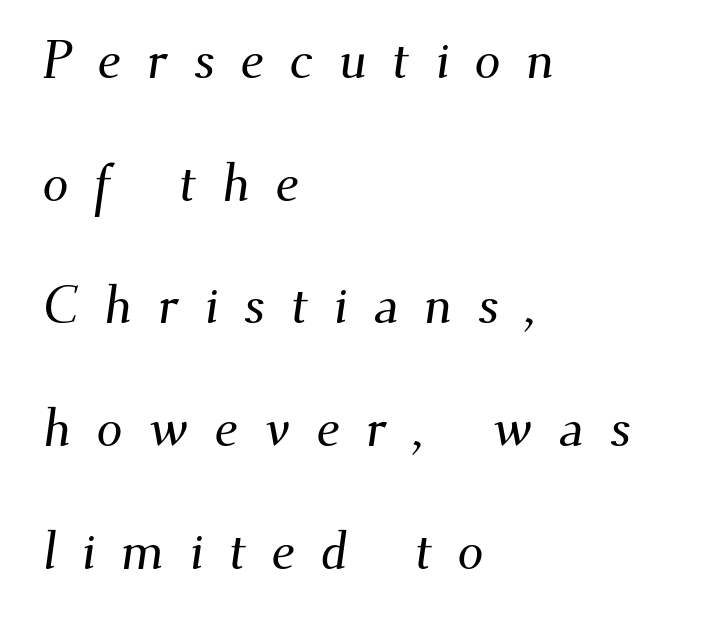
The image shows 52 px serif type; set left-aligned, loose line spacing (2.36x), unusually wide letter spacing (+0.49 em), not underlined; medium stroke contrast and a small x-height.
